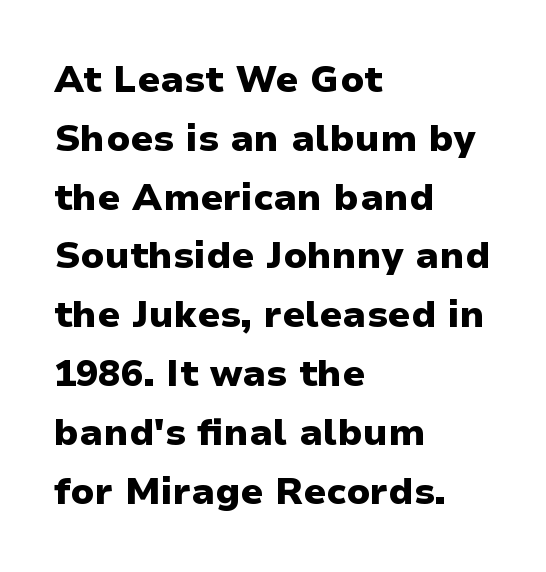
The image shows 37 px heavy sans-serif type, upright; set left-aligned, normal line spacing (1.59x), normal letter spacing, not underlined; low stroke contrast and a medium x-height.
